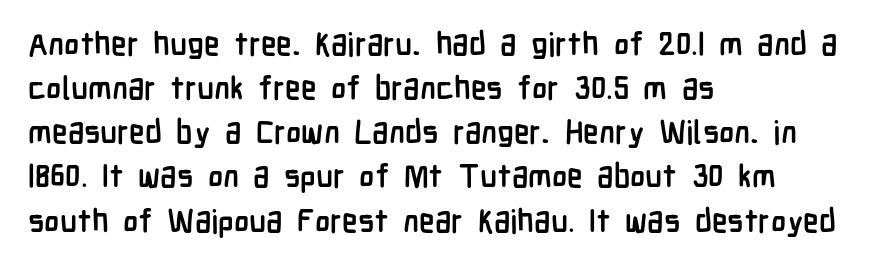
The image shows 32 px semibold, condensed sans-serif type, upright; set left-aligned, normal line spacing (1.38x), normal letter spacing, not underlined; low stroke contrast and a medium x-height.
